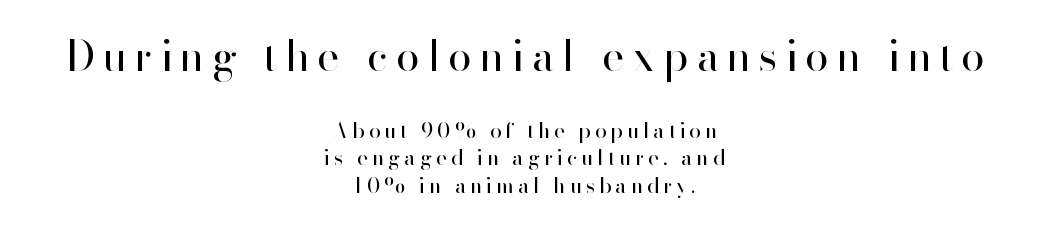
Q: Is the text bold? A: No.
Q: Is the text italic (slanted)? A: No, it is upright.
Q: Is the typeface a serif or a sans-serif typeface? A: Sans-serif.
Q: Is the text underlined? A: No.
Q: How is the paragraph aligned? A: Centered.
Q: Is the spacing between letters normal or unusually wide? A: Unusually wide.
Q: Is the spacing between lines tight, normal or loose? A: Normal.
Q: Which block of text is set in a larger size, the first (top) or the second (bottom)? A: The first (top) one.
Q: Width (condensed, normal, or wide)? A: Normal.
Q: Stroke contrast? A: High.
Q: x-height? A: Small.
Q: Monospaced? A: No.
